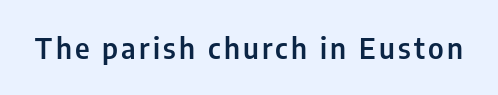
The image shows 29 px semibold, condensed sans-serif type, upright; set not underlined; low stroke contrast and a medium x-height.
